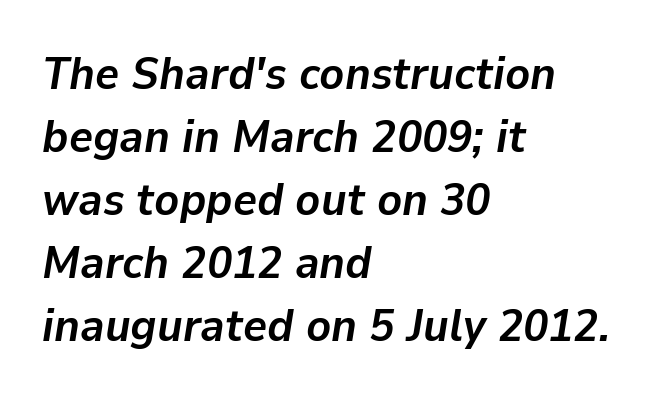
The image shows 46 px semibold type, italic (leaning right); set left-aligned, normal line spacing (1.37x), normal letter spacing, not underlined; low stroke contrast and a medium x-height.
